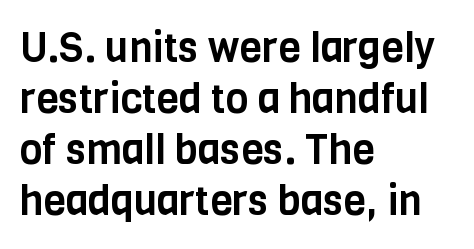
{"serif": "no", "italic": "no", "width": "condensed", "stroke_contrast": "low", "x_height": "large", "monospaced": "no", "underline": "no", "align": "left", "line_spacing_ratio": 1.24, "letter_spacing": "normal", "letter_spacing_em": 0.0, "glyph_px": 41}
